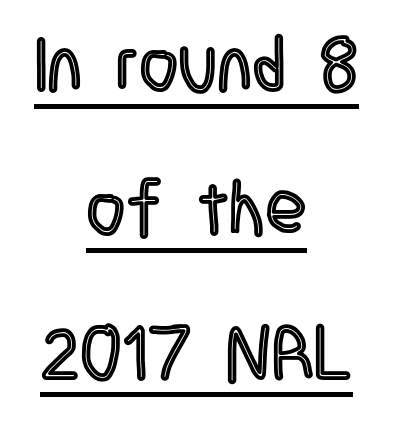
Q: Is the text italic (slanted)? A: No, it is upright.
Q: Is the text underlined? A: Yes.
Q: How is the paragraph aligned? A: Centered.
Q: Is the spacing between letters normal or unusually wide? A: Normal.
Q: Is the spacing between lines tight, normal or loose? A: Loose.
Q: Width (condensed, normal, or wide)? A: Condensed.
Q: x-height? A: Large.
Q: Monospaced? A: No.
